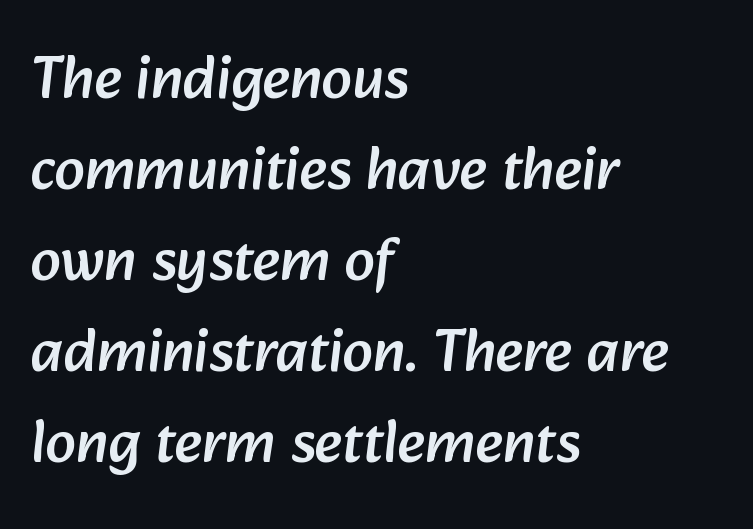
The image shows 61 px sans-serif type; set left-aligned, normal line spacing (1.49x), normal letter spacing, not underlined; low stroke contrast and a medium x-height.
